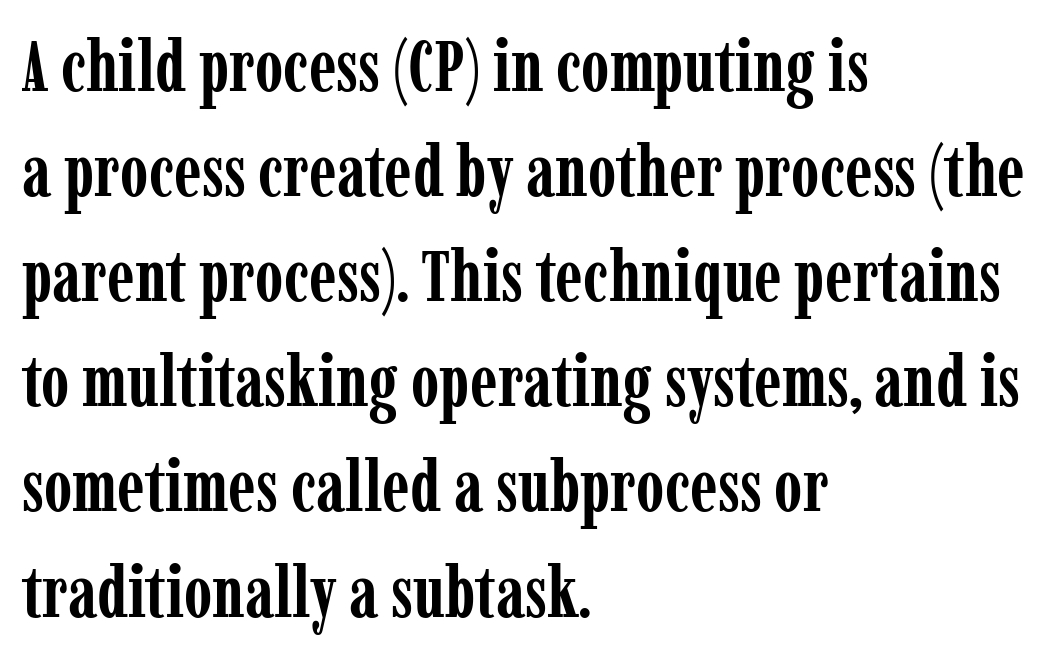
Look at the bottom of the vertical strokes: they flare into serifs here. Honestly, the letter spacing is just normal — you wouldn't notice it. The passage shown is typed in a proportional face where columns would drift. This is heavy type, rendered in bold. Visually the block forms a straight wall on the left and a jagged coastline on the right.
